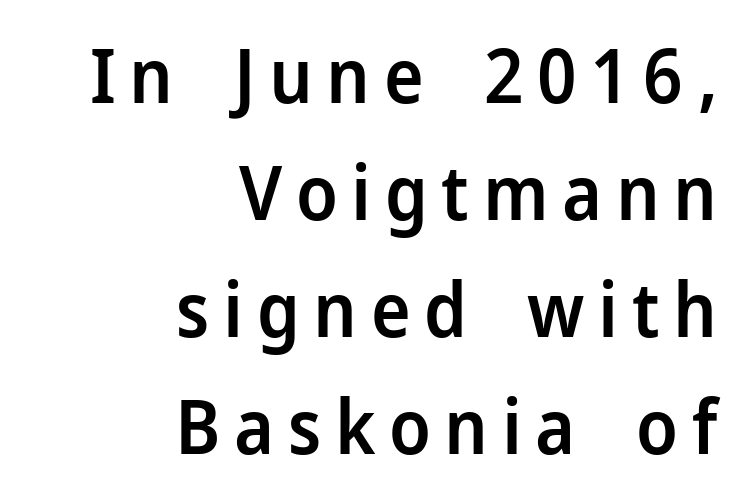
The image shows 75 px semibold sans-serif type, upright; set right-aligned, normal line spacing (1.56x), not underlined; low stroke contrast and a medium x-height.
